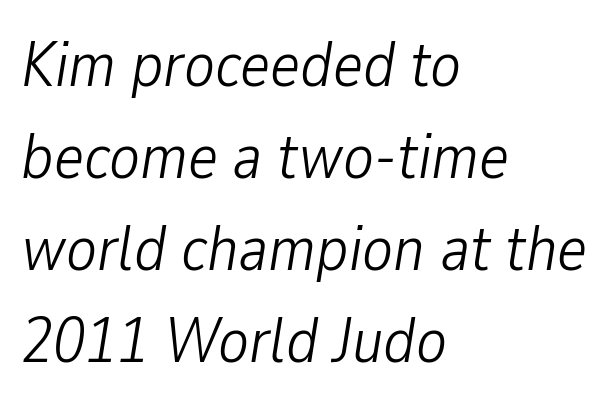
Q: Is the text bold? A: No.
Q: Is the text italic (slanted)? A: Yes, it leans right by about 9 degrees.
Q: Is the text underlined? A: No.
Q: How is the paragraph aligned? A: Left-aligned.
Q: Is the spacing between letters normal or unusually wide? A: Normal.
Q: Is the spacing between lines tight, normal or loose? A: Normal.
Q: Width (condensed, normal, or wide)? A: Condensed.
Q: Stroke contrast? A: Low.
Q: x-height? A: Medium.
Q: Monospaced? A: No.
